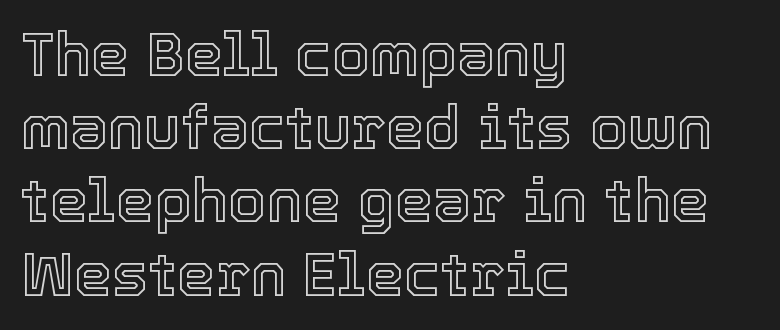
The image shows 61 px text type, upright; set left-aligned, line spacing 1.2x, normal letter spacing, not underlined; a medium x-height.
